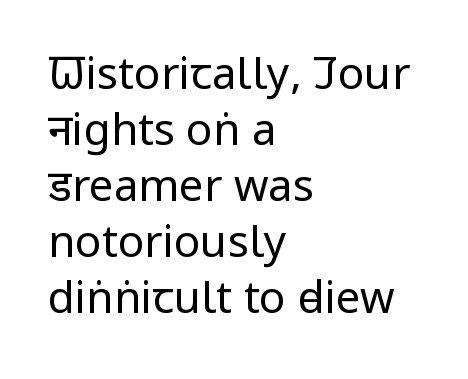
The block of text has a typical density, with ordinary space between rows. These lines are composed in type without serifs. No italicization has been applied; the sample stays upright. Does the copy run flush right? No — it runs flush left. Honestly, the letter spacing is just normal — you wouldn't notice it.
